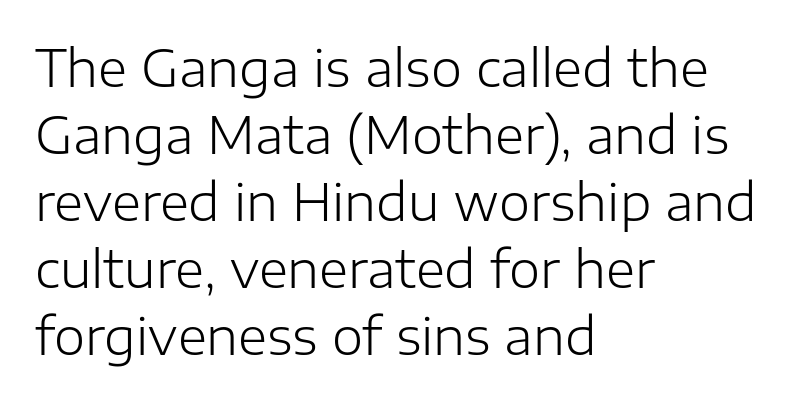
Think of a printed novel: that variable character pitch is what you see here. Every character sits straight up, as roman type does. This is not heavy type; no bold has been used. The paragraph shown leans on its left margin. Beneath every word, the page is bare.
